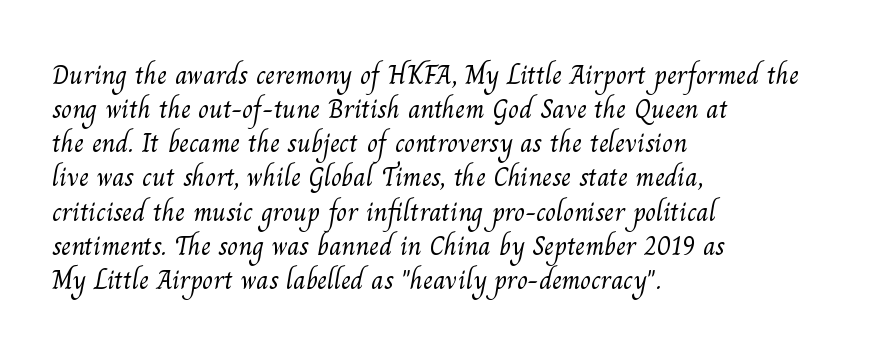
{"serif": "yes", "bold": "no", "weight": "light", "width": "normal", "stroke_contrast": "medium", "x_height": "small", "monospaced": "no", "underline": "no", "align": "left", "line_spacing_ratio": 1.22, "letter_spacing": "normal", "letter_spacing_em": 0.0, "glyph_px": 28}
